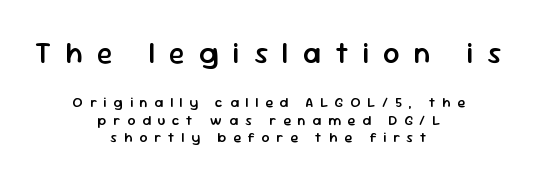
{"serif": "no", "italic": "no", "bold": "semi", "weight": "semibold", "width": "normal", "stroke_contrast": "low", "x_height": "medium", "monospaced": "no", "underline": "no", "align": "center", "line_spacing": "normal", "line_spacing_ratio": 1.25, "letter_spacing": "wide", "letter_spacing_em": 0.49, "larger_block": "first", "size_ratio": 2.07, "glyph_px": 29}
